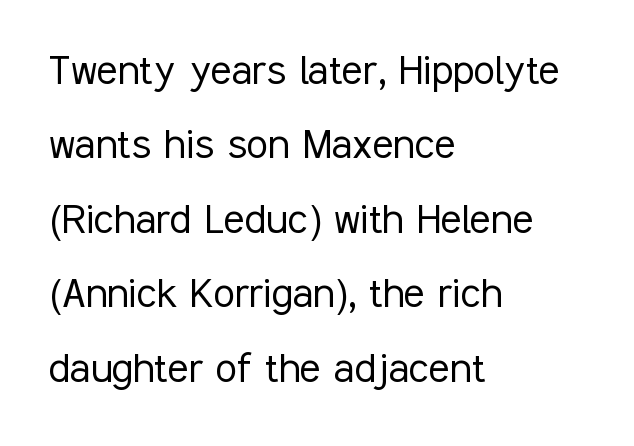
Q: Is the text bold? A: No.
Q: Is the text italic (slanted)? A: No, it is upright.
Q: Is the typeface a serif or a sans-serif typeface? A: Sans-serif.
Q: Is the text underlined? A: No.
Q: How is the paragraph aligned? A: Left-aligned.
Q: Is the spacing between letters normal or unusually wide? A: Normal.
Q: Is the spacing between lines tight, normal or loose? A: Normal.
Q: Width (condensed, normal, or wide)? A: Condensed.
Q: Stroke contrast? A: Low.
Q: x-height? A: Medium.
Q: Monospaced? A: No.
